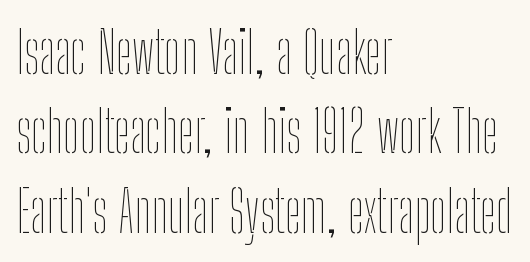
Q: Is the text bold? A: No.
Q: Is the text italic (slanted)? A: No, it is upright.
Q: Is the text underlined? A: No.
Q: How is the paragraph aligned? A: Left-aligned.
Q: Is the spacing between letters normal or unusually wide? A: Normal.
Q: Is the spacing between lines tight, normal or loose? A: Normal.
Q: Width (condensed, normal, or wide)? A: Condensed.
Q: Stroke contrast? A: Low.
Q: x-height? A: Medium.
Q: Monospaced? A: No.
